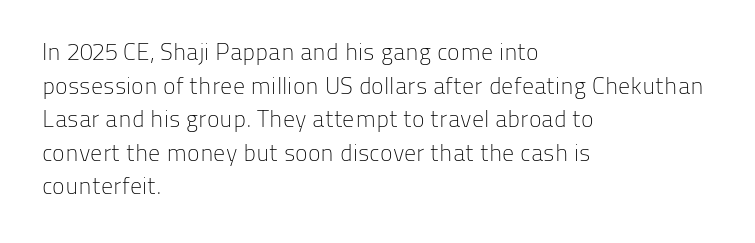
The image shows 24 px text type, upright; set left-aligned, normal line spacing (1.4x), normal letter spacing, not underlined.
